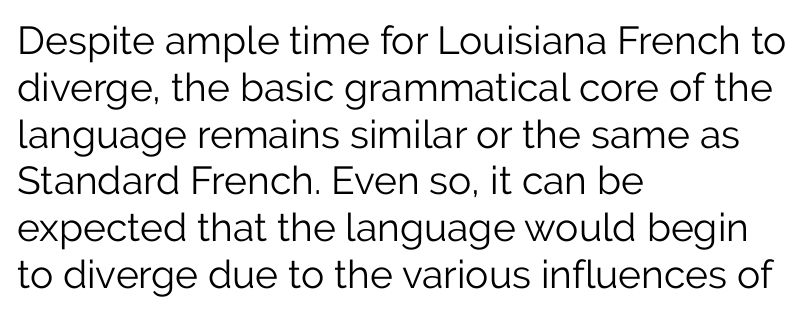
The image shows 39 px light sans-serif type, upright; set left-aligned, line spacing 1.2x, normal letter spacing, not underlined; low stroke contrast and a medium x-height.
